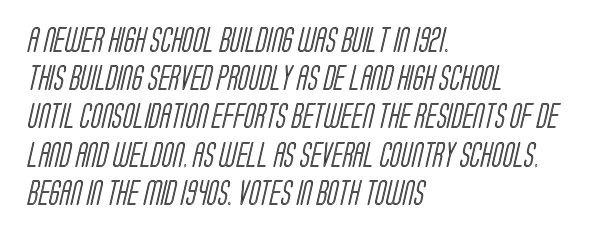
Q: Is the text underlined? A: No.
Q: How is the paragraph aligned? A: Left-aligned.
Q: Is the spacing between letters normal or unusually wide? A: Normal.
Q: Is the spacing between lines tight, normal or loose? A: Normal.
